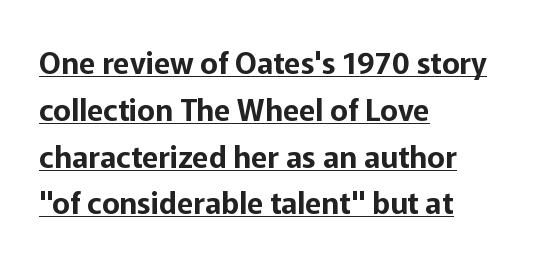
Q: Is the text italic (slanted)? A: No, it is upright.
Q: Is the typeface a serif or a sans-serif typeface? A: Sans-serif.
Q: Is the text underlined? A: Yes.
Q: How is the paragraph aligned? A: Left-aligned.
Q: Is the spacing between letters normal or unusually wide? A: Normal.
Q: Is the spacing between lines tight, normal or loose? A: Normal.
Q: Width (condensed, normal, or wide)? A: Normal.
Q: Stroke contrast? A: Low.
Q: x-height? A: Medium.
Q: Monospaced? A: No.
